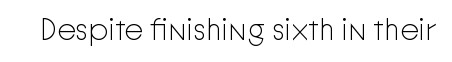
{"serif": "no", "italic": "no", "bold": "no", "weight": "light", "width": "normal", "stroke_contrast": "low", "x_height": "medium", "monospaced": "no", "underline": "no", "letter_spacing": "normal", "letter_spacing_em": 0.0, "glyph_px": 30}
